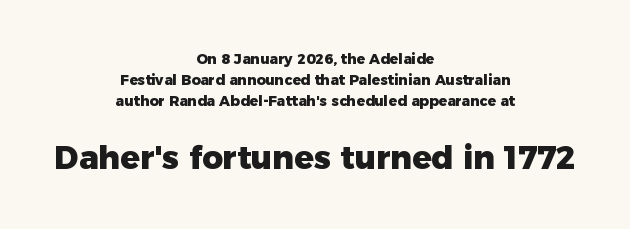
The image shows 32 px heavy sans-serif type, upright; set centered, normal line spacing (1.49x), normal letter spacing, not underlined; the second (bottom) block is 2.29x larger; low stroke contrast and a medium x-height.
